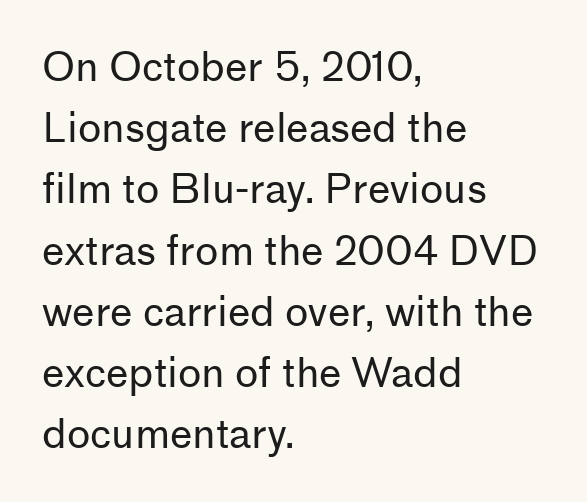
Q: Is the text bold? A: No.
Q: Is the text italic (slanted)? A: No, it is upright.
Q: Is the typeface a serif or a sans-serif typeface? A: Sans-serif.
Q: Is the text underlined? A: No.
Q: How is the paragraph aligned? A: Left-aligned.
Q: Is the spacing between letters normal or unusually wide? A: Normal.
Q: Is the spacing between lines tight, normal or loose? A: Normal.
Q: Width (condensed, normal, or wide)? A: Normal.
Q: Stroke contrast? A: Low.
Q: x-height? A: Medium.
Q: Monospaced? A: No.
